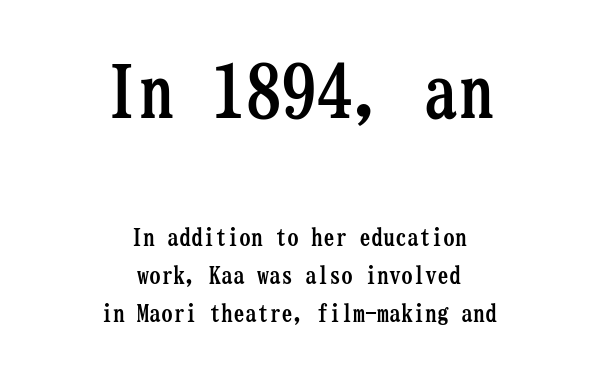
Between these two stacked blocks, the higher one wins on size. The line texture is even and compact thanks to regular tracking. A typesetter would call this monospace, since all characters share one set width. The line-height multiplier appears to be the usual default. The strokes are fattened all the way to bold. The passage shown is typeset with a serif family.
